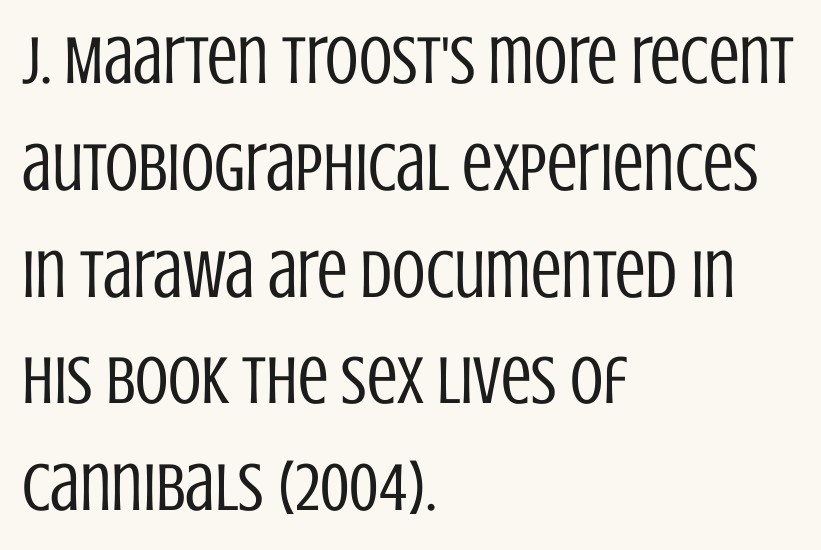
{"serif": "no", "italic": "no", "bold": "no", "weight": "regular", "width": "condensed", "stroke_contrast": "low", "x_height": "large", "monospaced": "no", "underline": "no", "align": "left", "line_spacing": "normal", "line_spacing_ratio": 1.57, "letter_spacing": "normal", "letter_spacing_em": 0.0, "glyph_px": 68}
